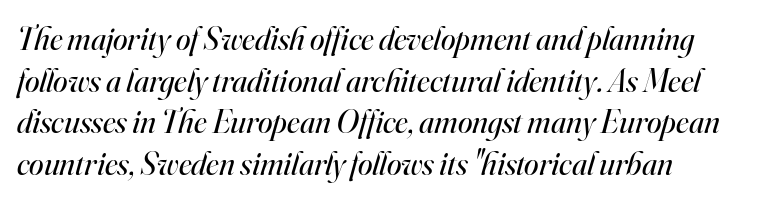
The image shows 33 px regular-weight serif type, italic (leaning right); set normal line spacing (1.26x), normal letter spacing, not underlined; high stroke contrast and a small x-height.
